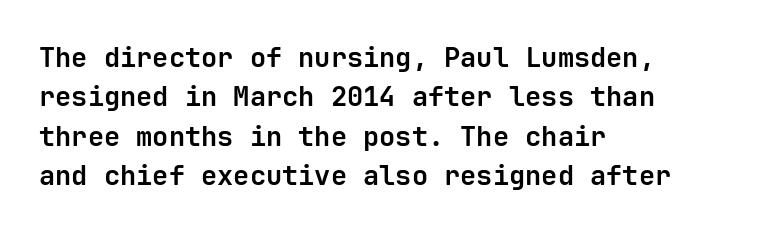
The line texture is even and compact thanks to regular tracking. Notice how the passage keeps a crisp vertical edge on the left only. Rendered with straight, roman letterforms. A bare baseline throughout the passage. One glance says typical: line gaps are just what's usual.
